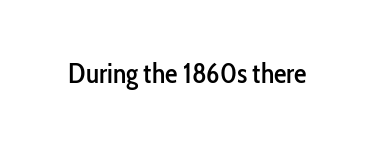
Q: Is the text italic (slanted)? A: No, it is upright.
Q: Is the typeface a serif or a sans-serif typeface? A: Sans-serif.
Q: Is the text underlined? A: No.
Q: Is the spacing between letters normal or unusually wide? A: Normal.
Q: Width (condensed, normal, or wide)? A: Condensed.
Q: Stroke contrast? A: Low.
Q: x-height? A: Medium.
Q: Monospaced? A: No.
